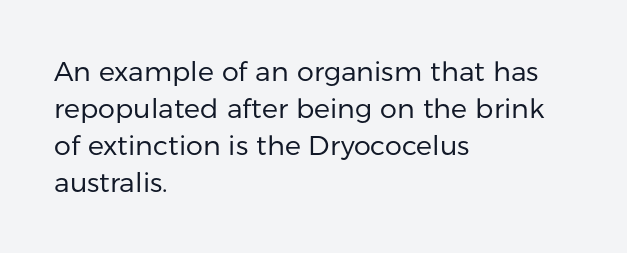
Q: Is the text bold? A: No.
Q: Is the text italic (slanted)? A: No, it is upright.
Q: Is the text underlined? A: No.
Q: How is the paragraph aligned? A: Left-aligned.
Q: Is the spacing between letters normal or unusually wide? A: Normal.
Q: Is the spacing between lines tight, normal or loose? A: Normal.
